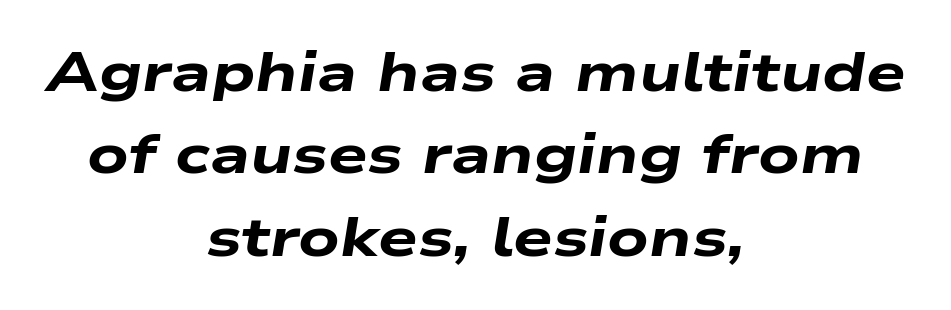
{"italic": "yes", "lean": "right", "slant_degrees": 9, "bold": "yes", "weight": "heavy", "width": "wide", "stroke_contrast": "low", "x_height": "medium", "monospaced": "no", "underline": "no", "align": "center", "line_spacing": "normal", "line_spacing_ratio": 1.47, "letter_spacing": "normal", "letter_spacing_em": 0.0, "glyph_px": 56}
